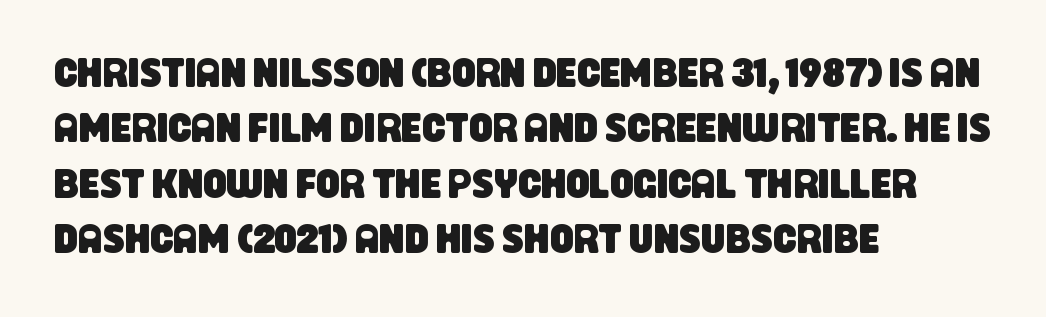
You can tell from the bare stems that sans-serif type was used. The face used here is proportionally spaced, like ordinary book or web type. The tracking reads as untouched default to a designer's eye. This sample keeps an unexceptional amount of space between lines. Descenders hang freely into open space.
